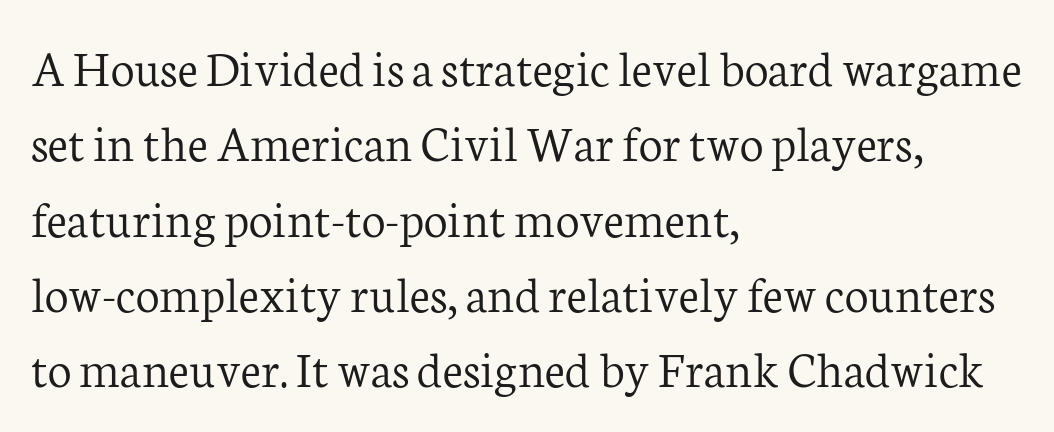
The image shows 53 px light serif type, upright; set left-aligned, normal line spacing (1.42x), normal letter spacing, not underlined; low stroke contrast and a medium x-height.
